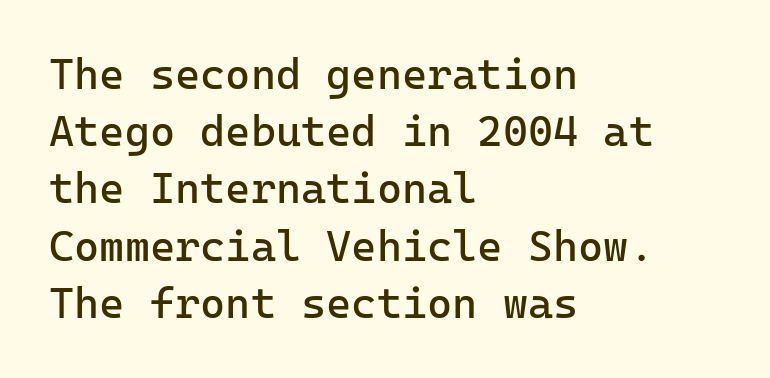
Q: Is the text bold? A: No.
Q: Is the text italic (slanted)? A: No, it is upright.
Q: Is the typeface a serif or a sans-serif typeface? A: Sans-serif.
Q: Is the text underlined? A: No.
Q: How is the paragraph aligned? A: Left-aligned.
Q: Is the spacing between letters normal or unusually wide? A: Normal.
Q: Is the spacing between lines tight, normal or loose? A: Normal.
Q: Width (condensed, normal, or wide)? A: Normal.
Q: Stroke contrast? A: Low.
Q: x-height? A: Medium.
Q: Monospaced? A: Yes.
